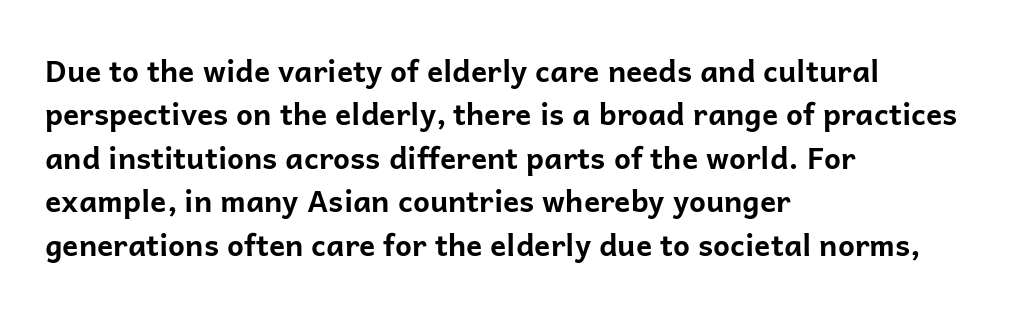
Words float on clear page, feet unadorned. Vertical strokes here are truly vertical. Typographic density is high because the face is bold. Spacing between characters is what you'd get straight out of the box. Every row of glyphs begins at an identical x-position on the left.
